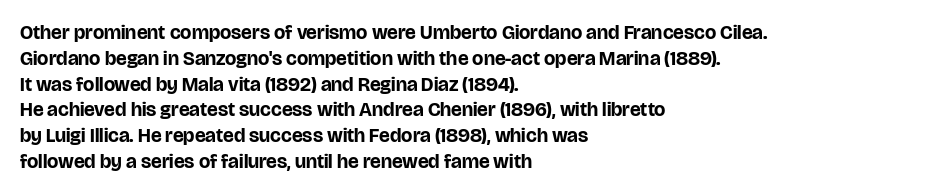
The image shows 20 px bold type, upright; set left-aligned, normal line spacing (1.29x), normal letter spacing, not underlined.
